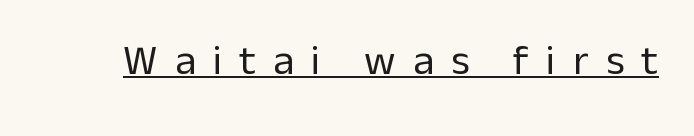
Quick note: underline on. It's the straight-up-and-down kind of type. The typesetting does not lean heavy: it is not bold. These lines have a slow, spaced-out rhythm from letter to letter.
